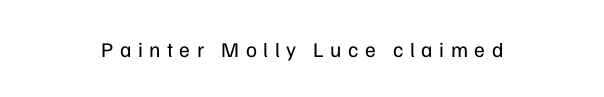
The image shows 21 px text type, upright; set unusually wide letter spacing (+0.31 em), not underlined.
